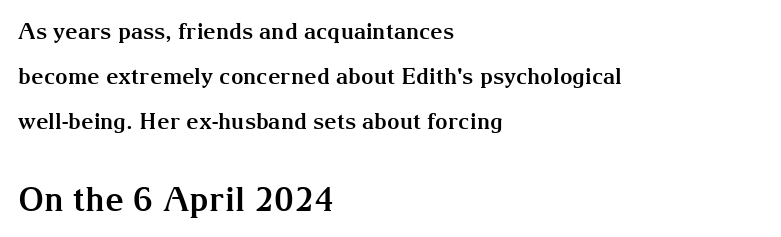
{"serif": "yes", "italic": "no", "bold": "yes", "weight": "bold", "width": "normal", "stroke_contrast": "medium", "x_height": "medium", "monospaced": "no", "underline": "no", "align": "left", "line_spacing": "loose", "line_spacing_ratio": 2.05, "letter_spacing": "normal", "letter_spacing_em": 0.0, "larger_block": "second", "size_ratio": 1.5, "glyph_px": 33}
